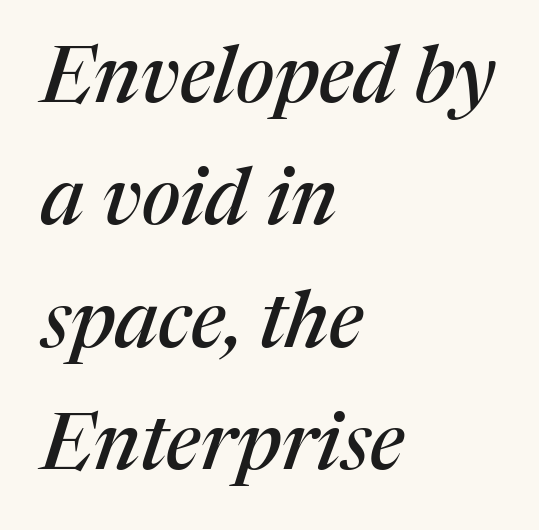
The image shows 79 px serif type, italic (leaning right); set left-aligned, normal line spacing (1.55x), normal letter spacing, not underlined; medium stroke contrast and a medium x-height.
